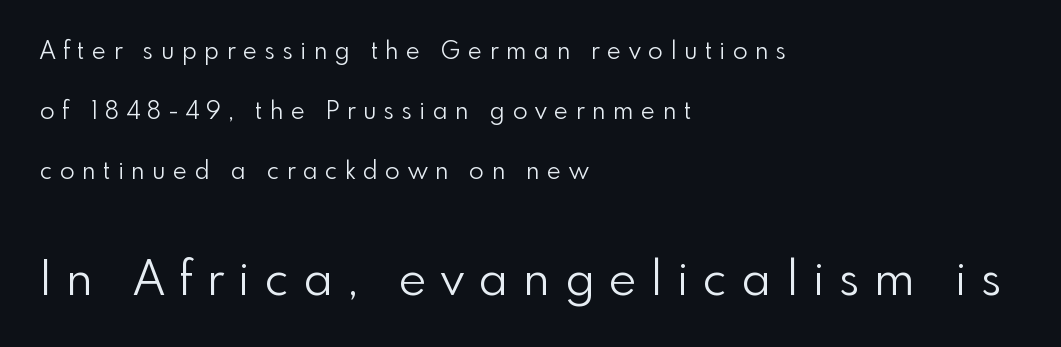
{"serif": "no", "italic": "no", "bold": "no", "weight": "light", "width": "normal", "x_height": "small", "monospaced": "no", "underline": "no", "align": "left", "line_spacing": "loose", "line_spacing_ratio": 2.5, "letter_spacing": "wide", "letter_spacing_em": 0.32, "larger_block": "second", "size_ratio": 1.96, "glyph_px": 47}
